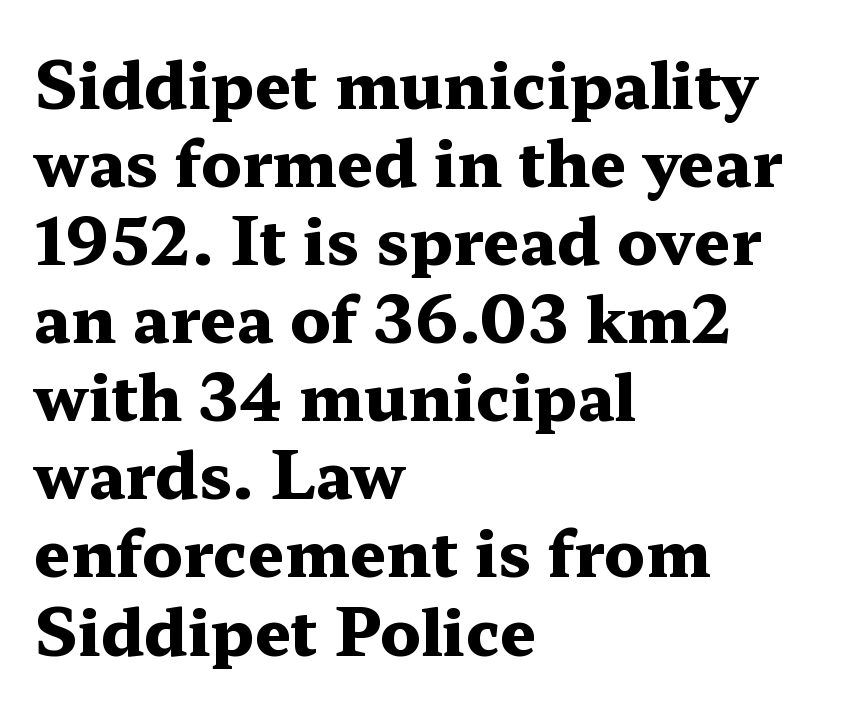
The strokes are fattened all the way to bold. Each line starts at the same left margin while the right side varies. Little horizontal feet cap the strokes, marking this as serif type. Unmarked baselines from the first word to the last. Nothing unusual about the tracking: characters are spaced as the font intends. Quick note: not italic, upright.
